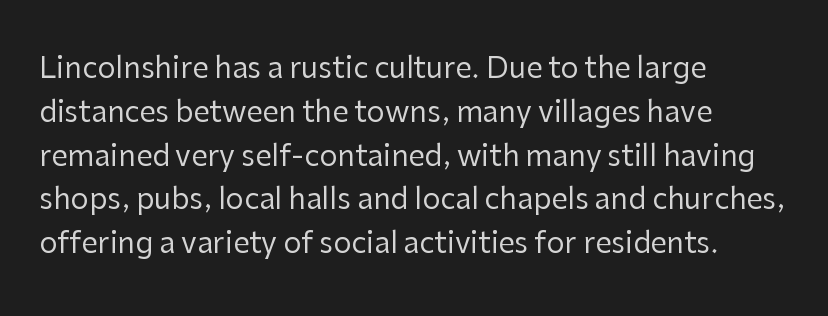
This is not heavy type; no bold has been used. A typesetter would call this proportional, since set widths differ per character. Compared with typical body copy, the letter spacing here is the same. The passage shown is not underscored anywhere.
